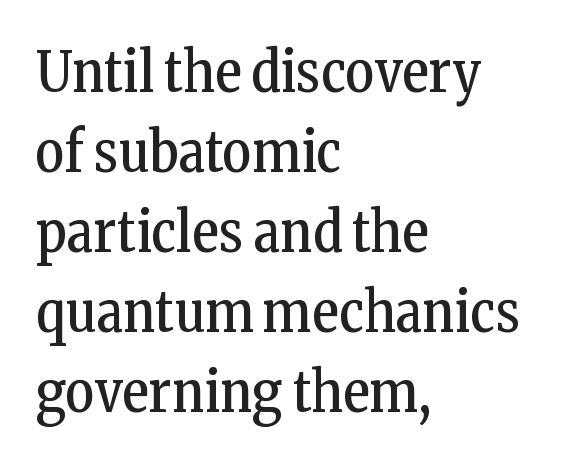
The image shows 56 px regular-weight, condensed serif type, upright; set left-aligned, normal line spacing (1.43x), normal letter spacing, not underlined; low stroke contrast and a medium x-height.
